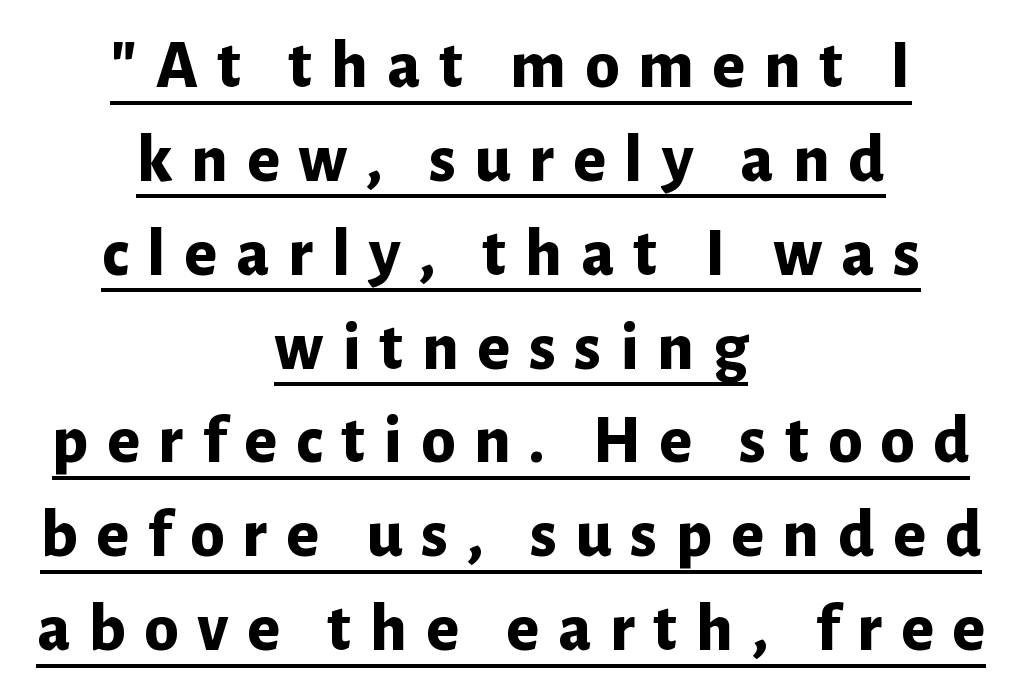
Q: Is the text bold? A: Yes.
Q: Is the text italic (slanted)? A: No, it is upright.
Q: Is the typeface a serif or a sans-serif typeface? A: Sans-serif.
Q: Is the text underlined? A: Yes.
Q: How is the paragraph aligned? A: Centered.
Q: Is the spacing between letters normal or unusually wide? A: Unusually wide.
Q: Is the spacing between lines tight, normal or loose? A: Normal.
Q: Width (condensed, normal, or wide)? A: Normal.
Q: Stroke contrast? A: Low.
Q: x-height? A: Medium.
Q: Monospaced? A: No.
